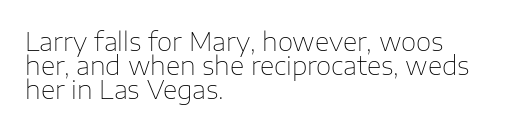
Interline gaps are noticeably narrow in this sample. Vertical stems look standard width or narrower in stroke. Compared with typical body copy, the letter spacing here is the same. In CSS terms this would be text-align: left. If you drew a line through each stem, it would be perfectly vertical. The zone under the glyphs is completely vacant.
